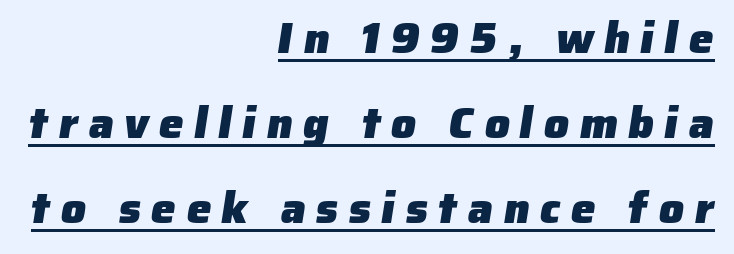
Character widths vary here, with narrow letters taking less room than wide ones. Serifs: no, the terminals of the letterforms are clean. You could fit nearly another row in the gap between these rows. You'd pick this weight for a headline — it's a proper bold. The paragraph has a hard right edge and a soft left edge. This rendering widens character spacing well past its baseline value.
